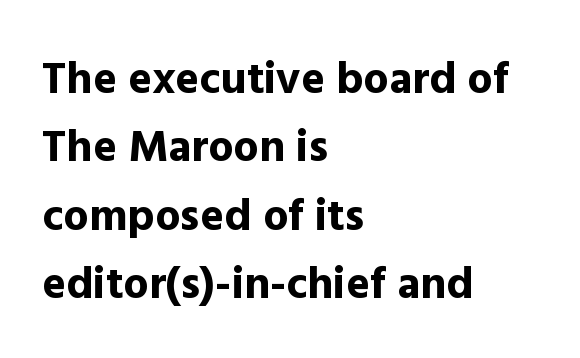
The image shows 45 px bold sans-serif type, upright; set left-aligned, normal line spacing (1.52x), normal letter spacing, not underlined; a medium x-height.
